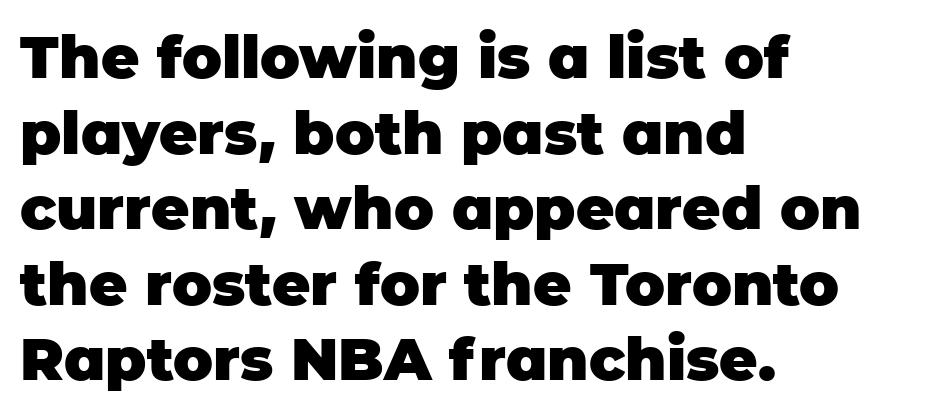
This sample has the flowing, uneven cadence of proportional lettering. The passage shown stacks its lines at a standard gap. The face used here is rendered with its standard letterfit. Where is the straight margin? On the left. When letters stand straight like this, we call the style roman or upright.
